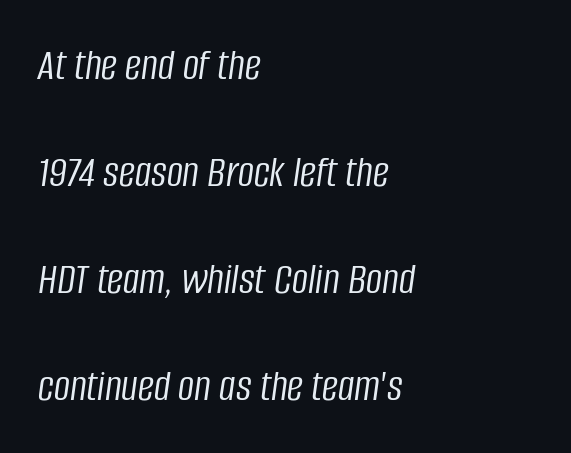
Q: Is the text bold? A: No.
Q: Is the text italic (slanted)? A: Yes, it leans right by about 8 degrees.
Q: Is the text underlined? A: No.
Q: How is the paragraph aligned? A: Left-aligned.
Q: Is the spacing between letters normal or unusually wide? A: Normal.
Q: Is the spacing between lines tight, normal or loose? A: Loose.
Q: Width (condensed, normal, or wide)? A: Condensed.
Q: Stroke contrast? A: Low.
Q: x-height? A: Large.
Q: Monospaced? A: No.
